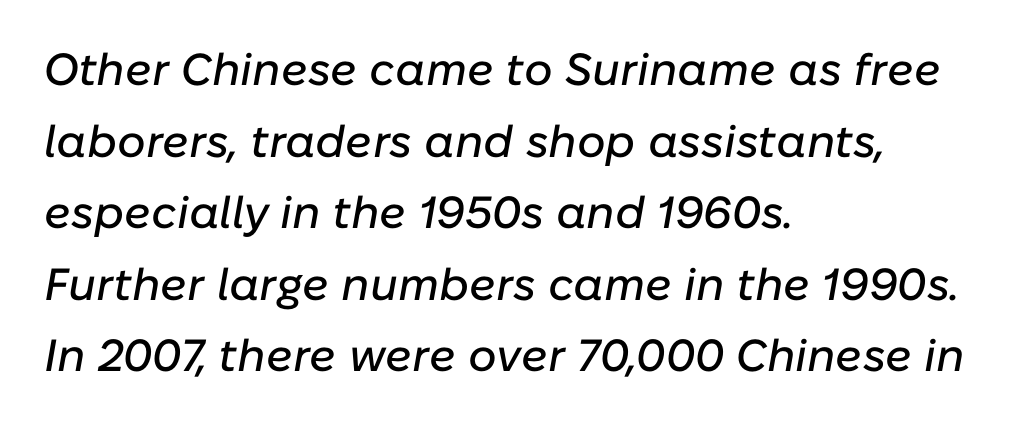
Q: Is the text italic (slanted)? A: Yes, it leans right by about 10 degrees.
Q: Is the text underlined? A: No.
Q: How is the paragraph aligned? A: Left-aligned.
Q: Is the spacing between letters normal or unusually wide? A: Normal.
Q: Is the spacing between lines tight, normal or loose? A: Normal.
Q: Width (condensed, normal, or wide)? A: Normal.
Q: Stroke contrast? A: Low.
Q: x-height? A: Medium.
Q: Monospaced? A: No.
